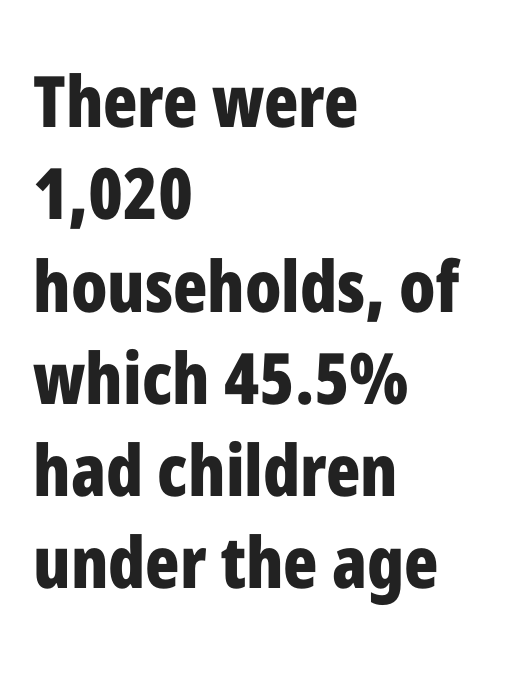
Every row of glyphs begins at an identical x-position on the left. Designer's note — italics off, roman on. Look at the bottom of the vertical strokes: they stop flat, with no serifs. The designer left line spacing at the default.
